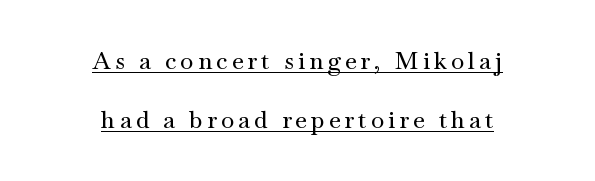
The image shows 24 px text type, upright; set centered, loose line spacing (2.44x), underlined.
